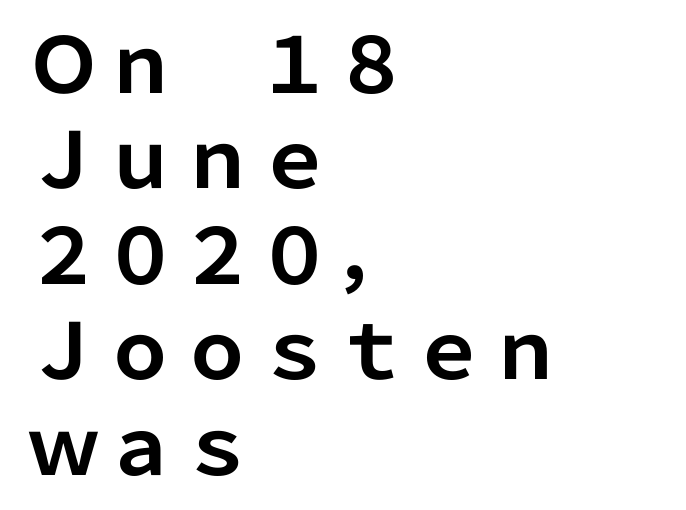
{"serif": "no", "italic": "no", "bold": "yes", "weight": "bold", "width": "normal", "stroke_contrast": "low", "x_height": "medium", "monospaced": "no", "underline": "no", "align": "left", "line_spacing_ratio": 1.24, "letter_spacing": "normal", "letter_spacing_em": 0.0, "glyph_px": 77}
